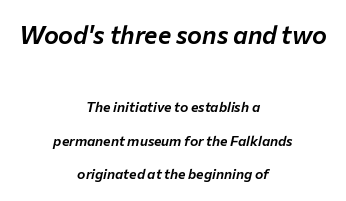
{"italic": "yes", "lean": "right", "slant_degrees": 12, "underline": "no", "align": "center", "line_spacing": "loose", "line_spacing_ratio": 2.38, "letter_spacing": "normal", "letter_spacing_em": 0.0, "larger_block": "first", "size_ratio": 1.79, "glyph_px": 25}
